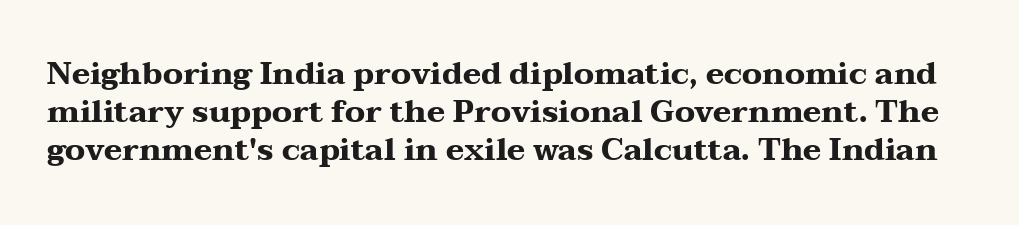
Q: Is the text bold? A: Yes.
Q: Is the text italic (slanted)? A: No, it is upright.
Q: Is the typeface a serif or a sans-serif typeface? A: Serif.
Q: Is the text underlined? A: No.
Q: Is the spacing between letters normal or unusually wide? A: Normal.
Q: Width (condensed, normal, or wide)? A: Wide.
Q: Stroke contrast? A: Medium.
Q: x-height? A: Medium.
Q: Monospaced? A: No.
